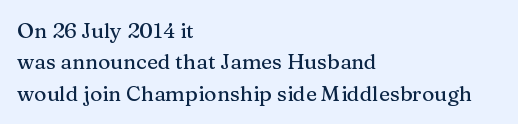
{"italic": "no", "underline": "no", "align": "left", "line_spacing": "normal", "line_spacing_ratio": 1.49, "letter_spacing": "normal", "letter_spacing_em": 0.0, "glyph_px": 21}
